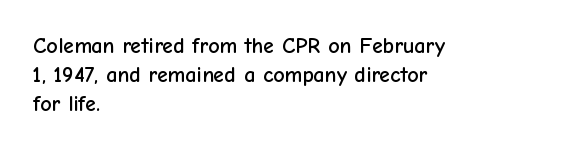
It's the straight-up-and-down kind of type. The horizontal fit of the characters is conventional and even. These lines are set flush left with a ragged right edge. Glance below the letters and you will spot only blank space.
